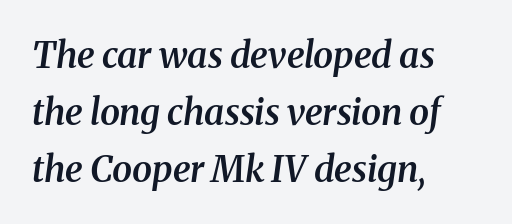
The image shows 36 px semibold serif type, italic (leaning right); set left-aligned, normal line spacing (1.58x), normal letter spacing, not underlined; medium stroke contrast and a medium x-height.
